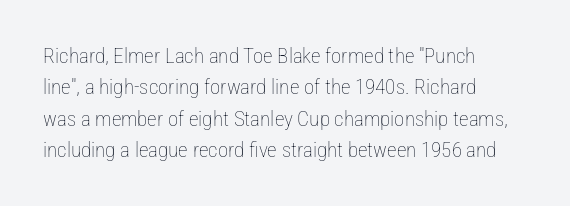
{"italic": "no", "bold": "no", "underline": "no", "align": "left", "line_spacing": "normal", "line_spacing_ratio": 1.49, "letter_spacing": "normal", "letter_spacing_em": 0.0, "glyph_px": 21}
